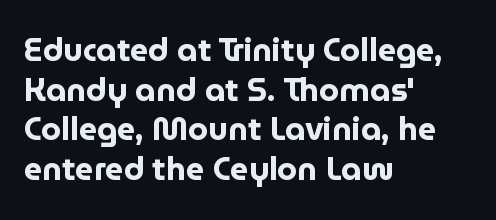
{"serif": "no", "italic": "no", "bold": "yes", "weight": "bold", "width": "normal", "stroke_contrast": "low", "x_height": "medium", "monospaced": "no", "underline": "no", "align": "left", "line_spacing_ratio": 1.24, "letter_spacing": "normal", "letter_spacing_em": 0.0, "glyph_px": 32}
